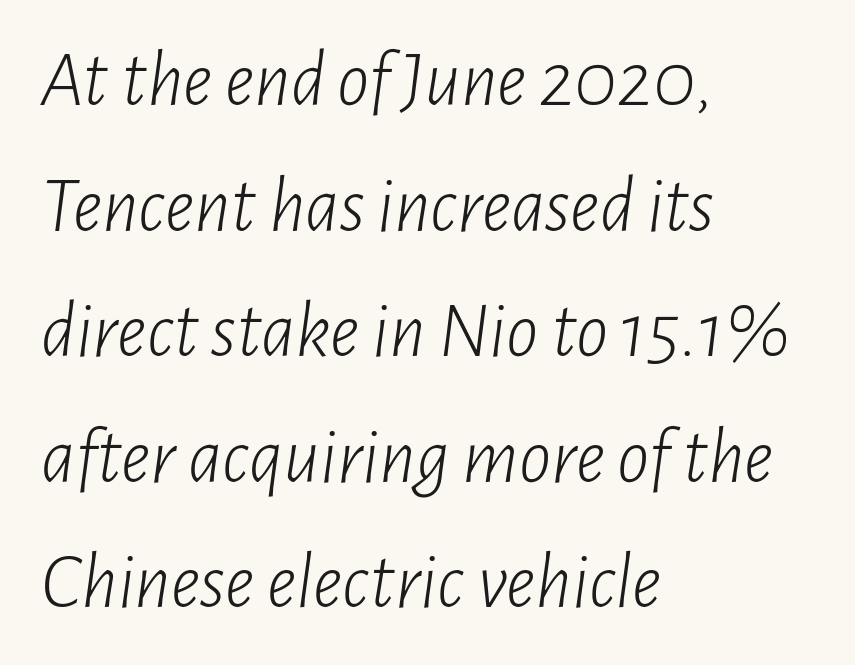
Q: Is the text bold? A: No.
Q: Is the text italic (slanted)? A: Yes, it leans right by about 7 degrees.
Q: Is the text underlined? A: No.
Q: How is the paragraph aligned? A: Left-aligned.
Q: Is the spacing between letters normal or unusually wide? A: Normal.
Q: Is the spacing between lines tight, normal or loose? A: Normal.
Q: Width (condensed, normal, or wide)? A: Condensed.
Q: Stroke contrast? A: Low.
Q: x-height? A: Medium.
Q: Monospaced? A: No.
